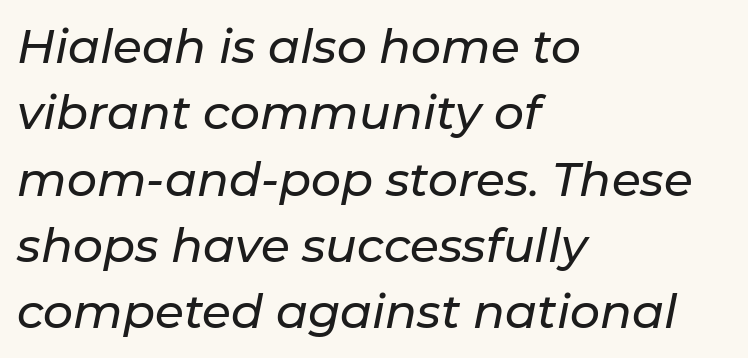
Notice how the passage keeps a crisp vertical edge on the left only. The words here are not underlined. Italic: yes, the glyphs are oblique. Looks like regular typesetting: each glyph gets only the width it needs. No extra tracking has been applied to these lines. Vertical spacing — default.
